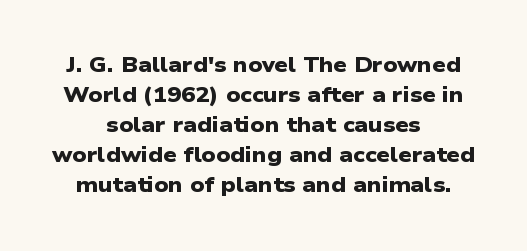
These lines are centered, leaving both edges ragged. The characters look thick and weighty, a clear bold. Underline: absent. Is the letter spacing exaggerated? No — it looks like the ordinary default.
